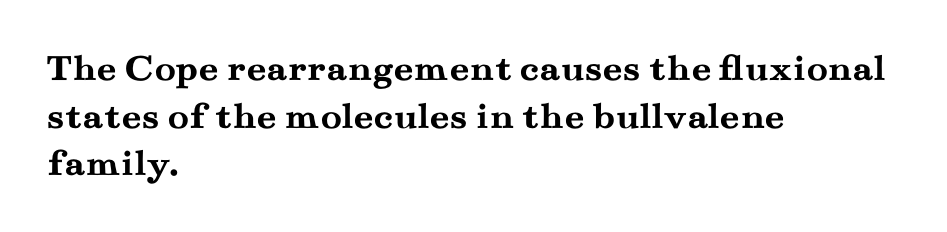
{"serif": "yes", "italic": "no", "bold": "yes", "weight": "semibold", "width": "wide", "stroke_contrast": "medium", "x_height": "small", "monospaced": "no", "underline": "no", "align": "left", "line_spacing_ratio": 1.22, "letter_spacing": "normal", "letter_spacing_em": 0.0, "glyph_px": 39}
